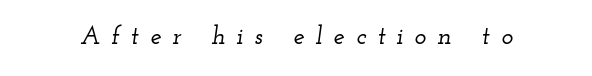
Q: Is the text italic (slanted)? A: Yes, it leans right by about 12 degrees.
Q: Is the text underlined? A: No.
Q: Is the spacing between letters normal or unusually wide? A: Unusually wide.
